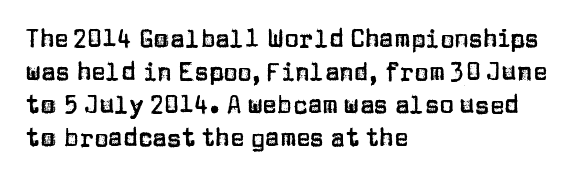
The image shows 24 px text type, upright; set left-aligned, normal line spacing (1.37x), normal letter spacing, not underlined.
